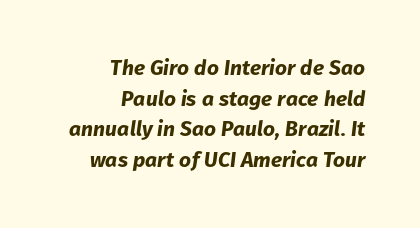
{"italic": "yes", "lean": "right", "slant_degrees": 8, "bold": "yes", "underline": "no", "align": "right", "line_spacing": "normal", "line_spacing_ratio": 1.46, "letter_spacing": "normal", "letter_spacing_em": 0.0, "glyph_px": 21}
